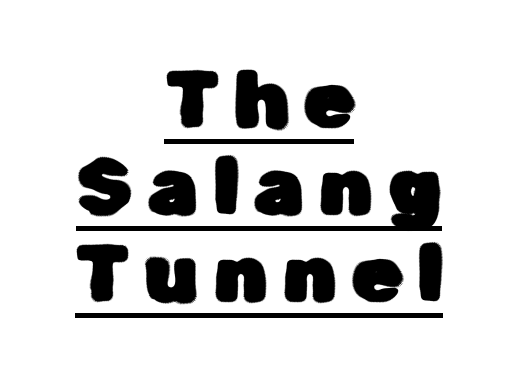
{"serif": "no", "italic": "no", "width": "normal", "stroke_contrast": "low", "x_height": "medium", "monospaced": "no", "underline": "yes", "align": "center", "line_spacing": "tight", "line_spacing_ratio": 1.09, "glyph_px": 80}
